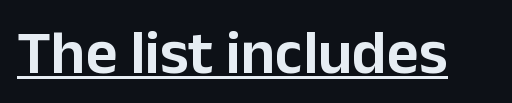
{"serif": "no", "italic": "no", "width": "normal", "stroke_contrast": "low", "x_height": "medium", "monospaced": "no", "underline": "yes", "letter_spacing": "normal", "letter_spacing_em": 0.0, "glyph_px": 62}
